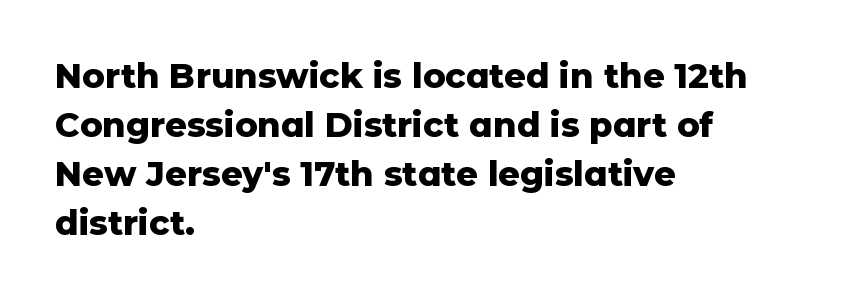
Is this a fixed-width face? No — the glyphs have proportional, varying widths. Honestly, the letter spacing is just normal — you wouldn't notice it. The rendering uses a bold face; every stroke is thick and dark. The letters carry no serifs — their stems end cleanly without finishing strokes. Nobody drew a line under any word here.
